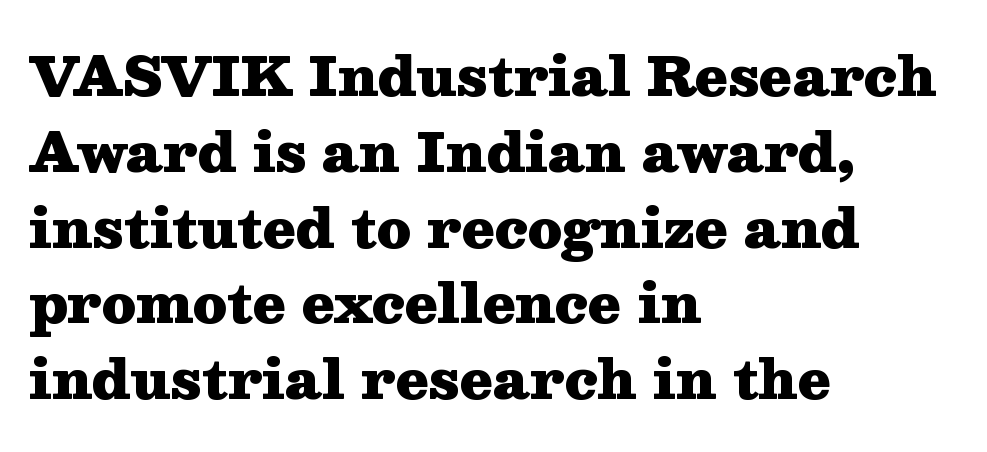
The image shows 53 px heavy, wide serif type, upright; set left-aligned, normal line spacing (1.43x), normal letter spacing, not underlined; medium stroke contrast and a medium x-height.
